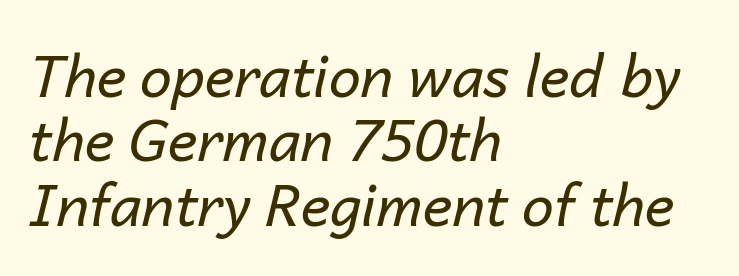
The image shows 57 px regular-weight type, italic (leaning right); set left-aligned, tight line spacing (1.13x), normal letter spacing, not underlined; low stroke contrast and a medium x-height.
